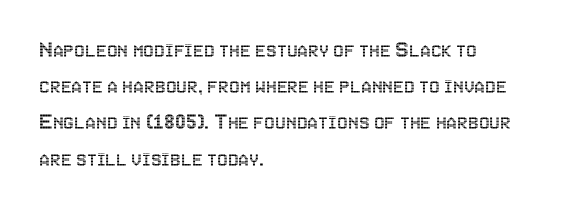
Leading: standard. Ascenders rise straight up at ninety degrees. Nobody drew a line under any word here. Here the glyphs are tracked normally, forming tight word shapes. All the whitespace from short lines collects on the right.
